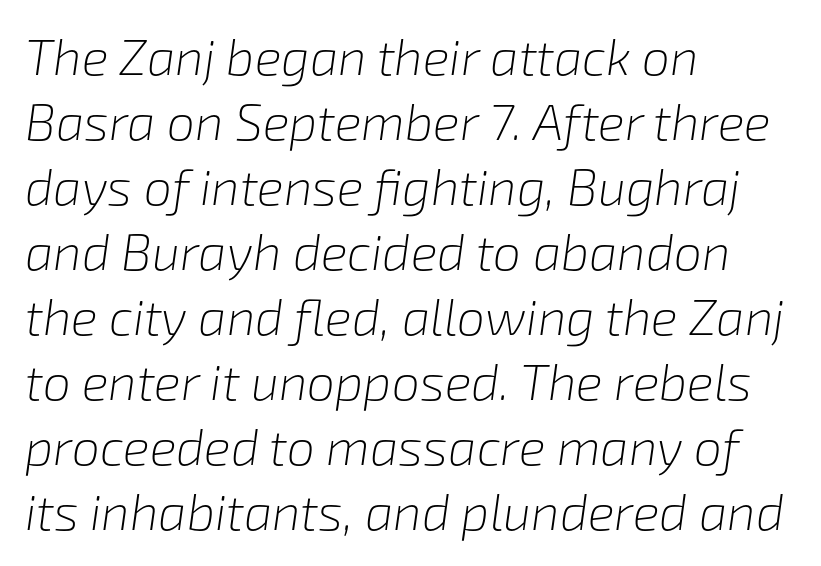
Looks like regular typesetting: each glyph gets only the width it needs. The rendering applies a slant to the glyphs. A clean baseline with only descenders dipping below it. The setting favours the left margin, as ordinary paragraphs usually do. What's the leading like? Ordinary, nothing unusual.
